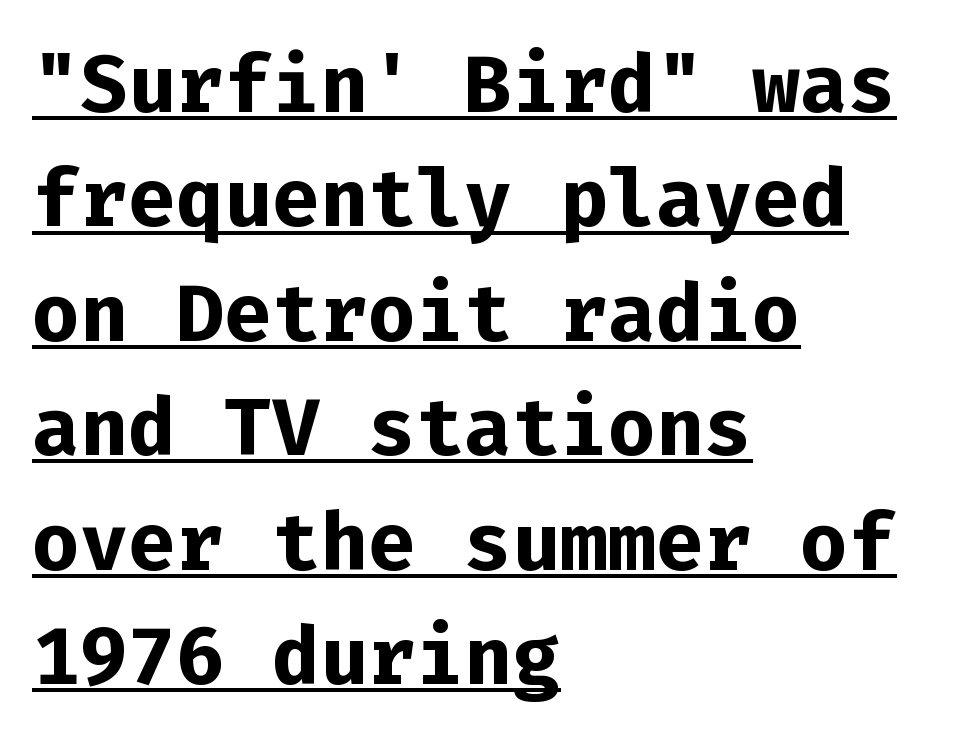
{"serif": "no", "italic": "no", "bold": "yes", "weight": "bold", "width": "normal", "stroke_contrast": "low", "x_height": "medium", "monospaced": "yes", "underline": "yes", "align": "left", "line_spacing": "normal", "line_spacing_ratio": 1.43, "letter_spacing": "normal", "letter_spacing_em": 0.0, "glyph_px": 80}
